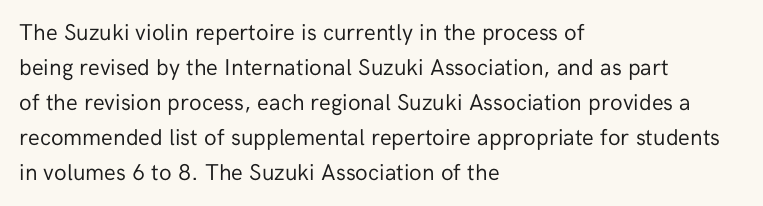
Weight: not bold — regular or lighter. The typesetter chose a ragged-right arrangement here. Each new line begins a customary step beneath the previous one. You could call the tracking neutral — neither tight nor loose. Only glyphs here, with clear space below each row. You can tell it's not italic because the verticals are truly vertical.
